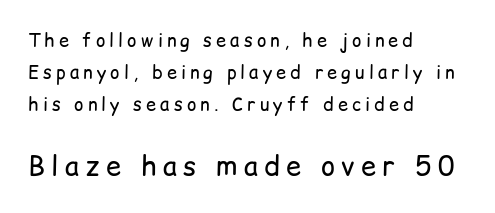
{"italic": "no", "bold": "no", "underline": "no", "align": "left", "line_spacing_ratio": 1.78, "letter_spacing": "wide", "letter_spacing_em": 0.23, "larger_block": "second", "size_ratio": 1.5, "glyph_px": 27}
